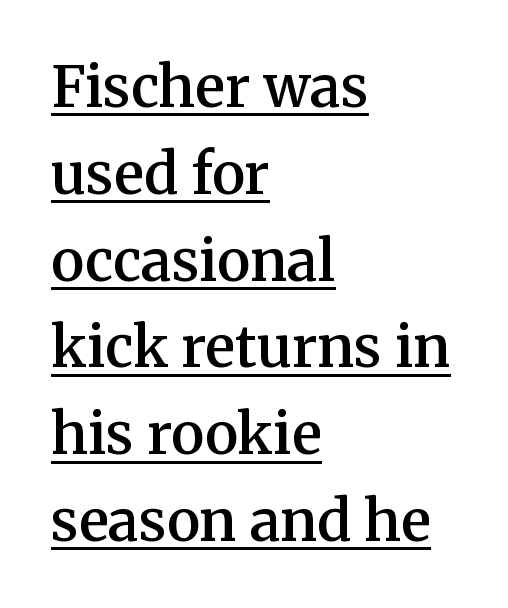
The lines are quadded left. The glyphs are accompanied by a horizontal stroke just below them. Evenly set lines give the paragraph a standard silhouette. Note the varied advance widths — an 'i' is clearly narrower than an 'm'.
